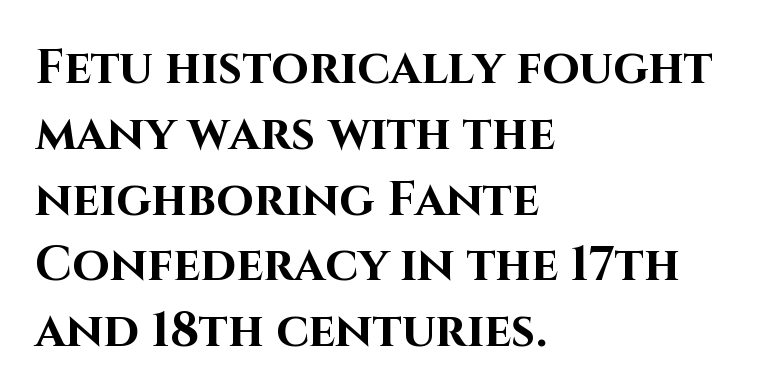
Q: Is the text bold? A: Yes.
Q: Is the text italic (slanted)? A: No, it is upright.
Q: Is the typeface a serif or a sans-serif typeface? A: Sans-serif.
Q: Is the text underlined? A: No.
Q: How is the paragraph aligned? A: Left-aligned.
Q: Is the spacing between letters normal or unusually wide? A: Normal.
Q: Is the spacing between lines tight, normal or loose? A: Normal.
Q: Width (condensed, normal, or wide)? A: Normal.
Q: Stroke contrast? A: High.
Q: x-height? A: Large.
Q: Monospaced? A: No.
